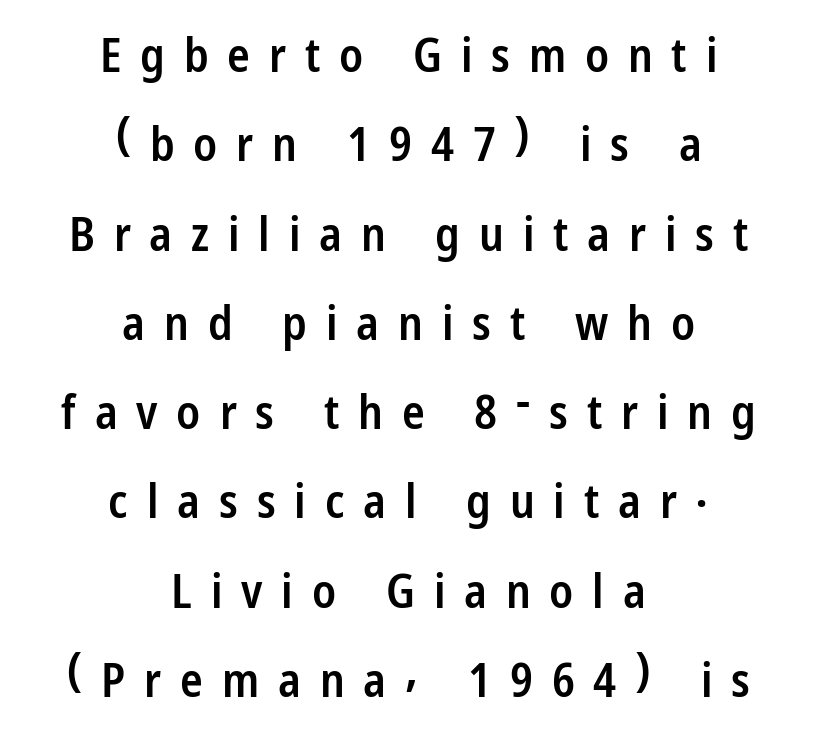
The image shows 47 px semibold, condensed sans-serif type, upright; set centered, loose line spacing (1.9x), unusually wide letter spacing (+0.4 em), not underlined; low stroke contrast and a medium x-height.
